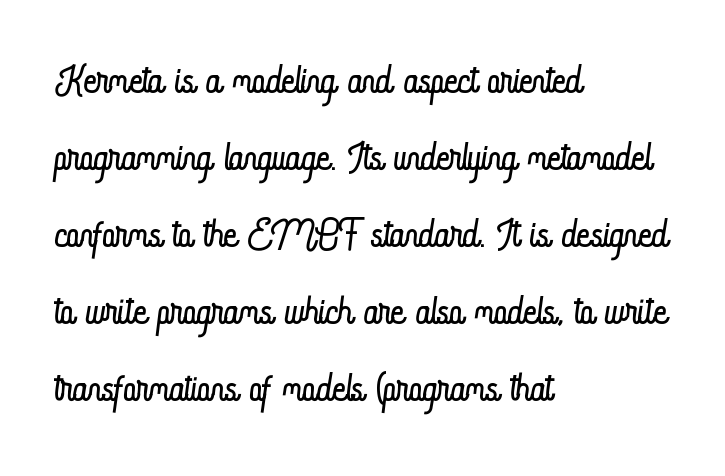
{"bold": "no", "weight": "light", "width": "condensed", "stroke_contrast": "low", "x_height": "small", "monospaced": "no", "underline": "no", "align": "left", "line_spacing": "normal", "line_spacing_ratio": 1.35, "letter_spacing": "normal", "letter_spacing_em": 0.0, "glyph_px": 57}
